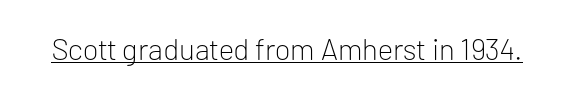
Q: Is the text bold? A: No.
Q: Is the text italic (slanted)? A: No, it is upright.
Q: Is the typeface a serif or a sans-serif typeface? A: Sans-serif.
Q: Is the text underlined? A: Yes.
Q: Is the spacing between letters normal or unusually wide? A: Normal.
Q: Width (condensed, normal, or wide)? A: Normal.
Q: Stroke contrast? A: Low.
Q: x-height? A: Medium.
Q: Monospaced? A: No.
